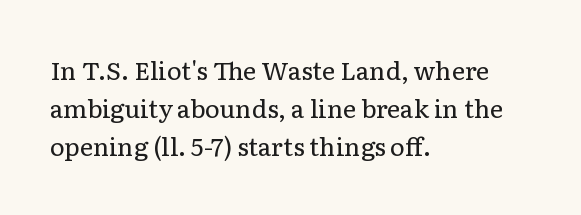
Q: Is the text bold? A: No.
Q: Is the text italic (slanted)? A: No, it is upright.
Q: Is the text underlined? A: No.
Q: How is the paragraph aligned? A: Left-aligned.
Q: Is the spacing between letters normal or unusually wide? A: Normal.
Q: Is the spacing between lines tight, normal or loose? A: Normal.
